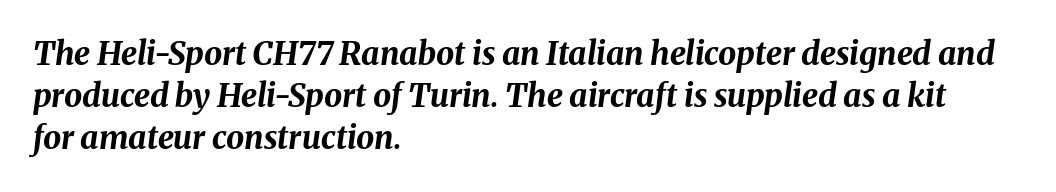
Q: Is the text bold? A: Yes.
Q: Is the text italic (slanted)? A: Yes, it leans right by about 8 degrees.
Q: Is the text underlined? A: No.
Q: How is the paragraph aligned? A: Left-aligned.
Q: Is the spacing between letters normal or unusually wide? A: Normal.
Q: Is the spacing between lines tight, normal or loose? A: Normal.
Q: Width (condensed, normal, or wide)? A: Normal.
Q: Stroke contrast? A: Medium.
Q: x-height? A: Medium.
Q: Monospaced? A: No.
